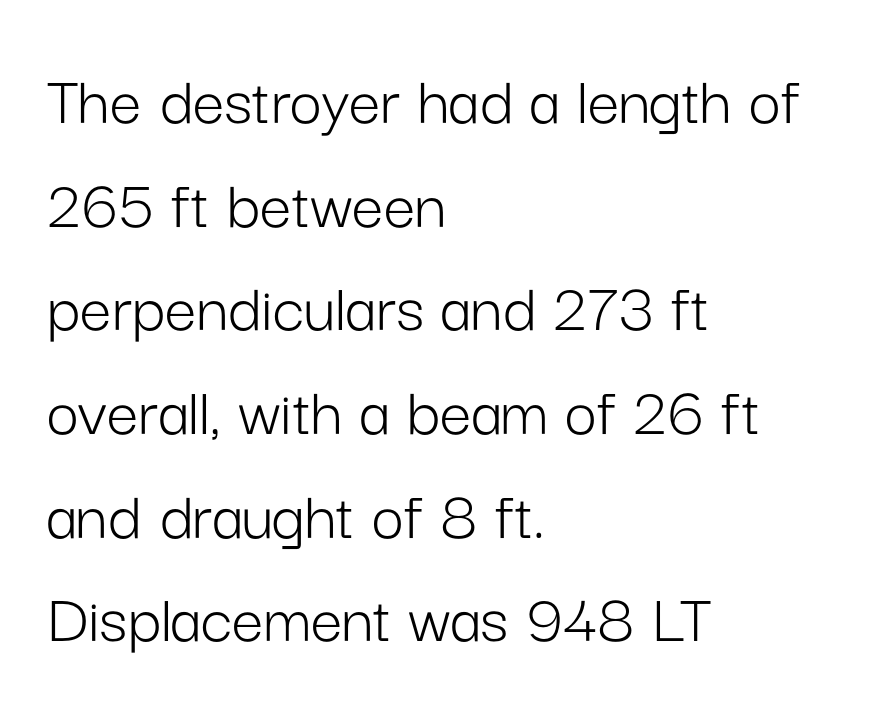
The image shows 71 px light sans-serif type, upright; set left-aligned, normal line spacing (1.46x), normal letter spacing, not underlined; low stroke contrast and a medium x-height.
